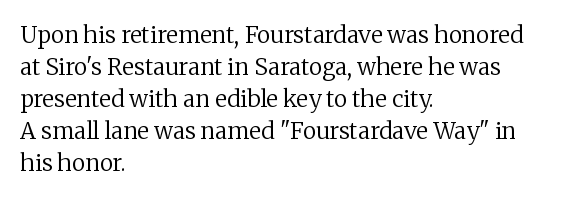
{"italic": "no", "bold": "no", "underline": "no", "align": "left", "line_spacing": "normal", "line_spacing_ratio": 1.39, "letter_spacing": "normal", "letter_spacing_em": 0.0, "glyph_px": 23}
